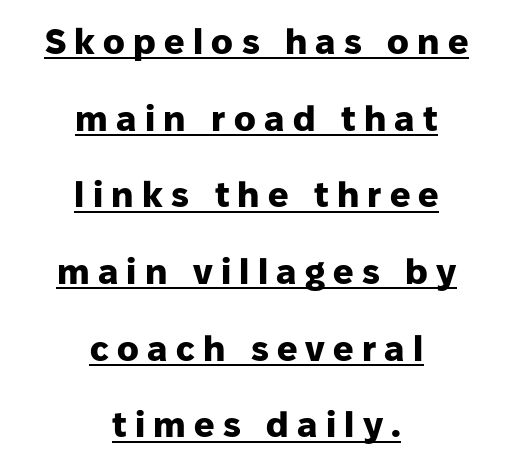
The image shows 36 px heavy sans-serif type, upright; set centered, loose line spacing (2.13x), unusually wide letter spacing (+0.23 em), underlined; low stroke contrast and a medium x-height.
